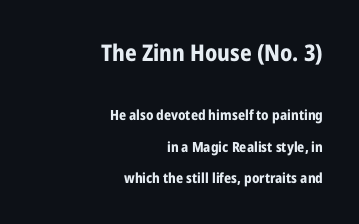
{"italic": "no", "bold": "yes", "underline": "no", "align": "right", "line_spacing": "loose", "line_spacing_ratio": 2.22, "letter_spacing": "normal", "letter_spacing_em": 0.0, "larger_block": "first", "size_ratio": 1.64, "glyph_px": 23}
